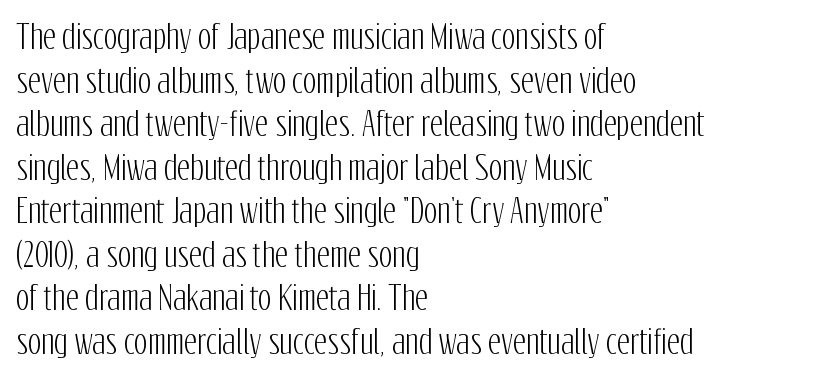
Q: Is the text italic (slanted)? A: No, it is upright.
Q: Is the typeface a serif or a sans-serif typeface? A: Sans-serif.
Q: Is the text underlined? A: No.
Q: How is the paragraph aligned? A: Left-aligned.
Q: Is the spacing between letters normal or unusually wide? A: Normal.
Q: Is the spacing between lines tight, normal or loose? A: Normal.
Q: Width (condensed, normal, or wide)? A: Condensed.
Q: Stroke contrast? A: Low.
Q: x-height? A: Medium.
Q: Monospaced? A: No.
